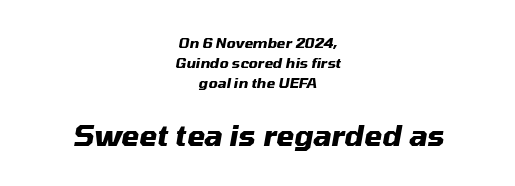
{"italic": "yes", "lean": "right", "slant_degrees": 10, "bold": "yes", "weight": "heavy", "width": "normal", "stroke_contrast": "medium", "x_height": "medium", "monospaced": "no", "underline": "no", "align": "center", "line_spacing": "normal", "line_spacing_ratio": 1.42, "letter_spacing": "normal", "letter_spacing_em": 0.0, "larger_block": "second", "size_ratio": 2.07, "glyph_px": 29}
